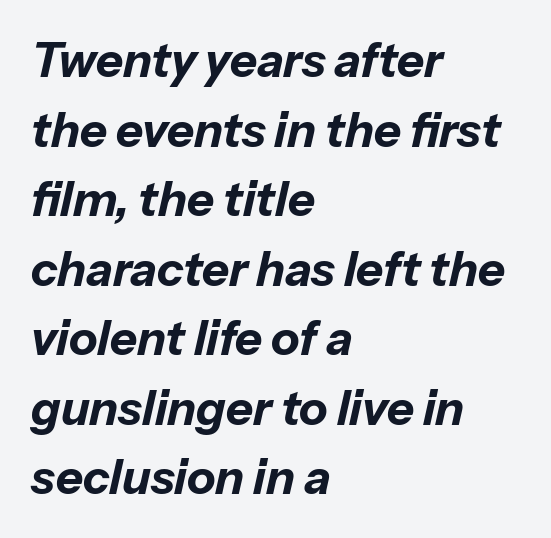
How would I describe the line gaps? Plain and ordinary. Here the glyphs are tracked normally, forming tight word shapes. Words float on clear page, feet unadorned. These lines stack with their left ends in a neat column.
